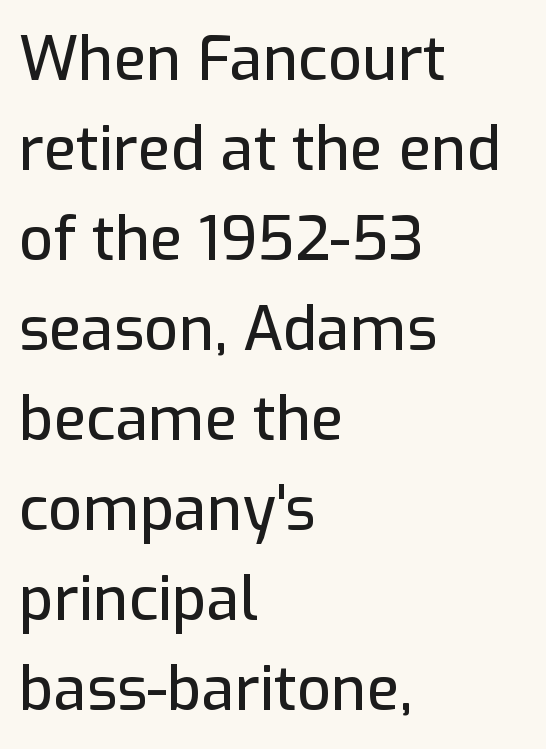
{"serif": "no", "italic": "no", "width": "normal", "stroke_contrast": "low", "x_height": "medium", "monospaced": "no", "underline": "no", "align": "left", "line_spacing": "normal", "line_spacing_ratio": 1.5, "letter_spacing": "normal", "letter_spacing_em": 0.0, "glyph_px": 60}
